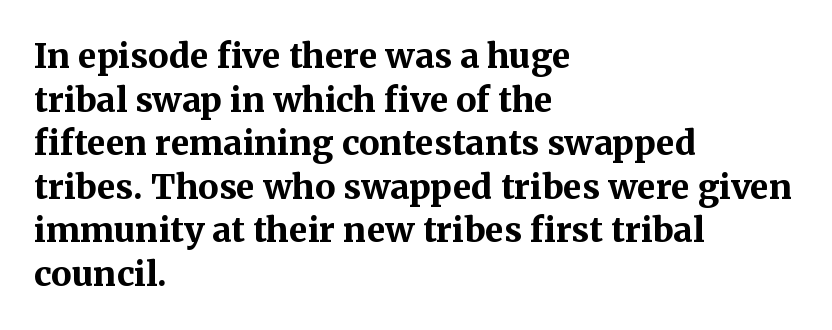
The string is rendered with underlining switched off. In terms of weight, the rendering is a true, heavy bold. All the whitespace from short lines collects on the right. Proportional: the letters do not fall into vertical columns. Ascenders rise straight up at ninety degrees.
